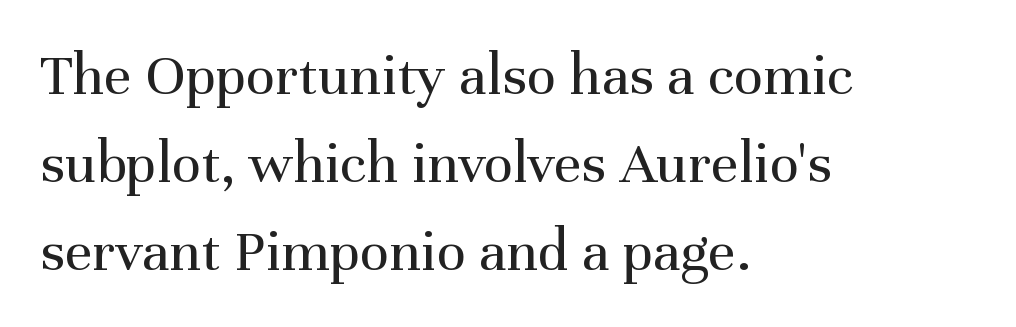
The image shows 61 px regular-weight serif type, upright; set left-aligned, normal line spacing (1.44x), normal letter spacing, not underlined; medium stroke contrast and a medium x-height.
